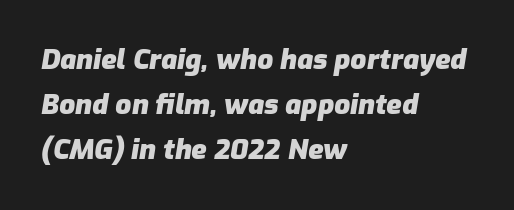
The image shows 28 px heavy type, italic (leaning right); set left-aligned, normal line spacing (1.61x), normal letter spacing, not underlined; low stroke contrast and a medium x-height.
